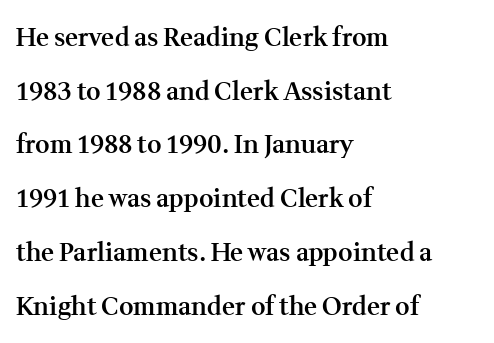
Q: Is the text bold? A: Semi-bold.
Q: Is the text italic (slanted)? A: No, it is upright.
Q: Is the text underlined? A: No.
Q: How is the paragraph aligned? A: Left-aligned.
Q: Is the spacing between letters normal or unusually wide? A: Normal.
Q: Is the spacing between lines tight, normal or loose? A: Loose.
